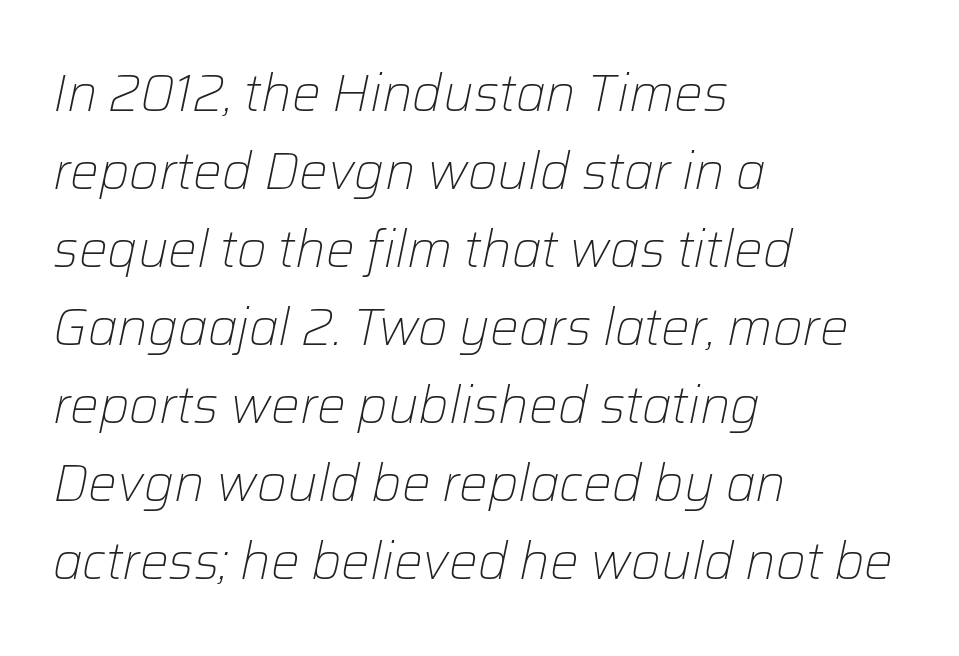
Q: Is the text bold? A: No.
Q: Is the text italic (slanted)? A: Yes, it leans right by about 12 degrees.
Q: Is the text underlined? A: No.
Q: How is the paragraph aligned? A: Left-aligned.
Q: Is the spacing between letters normal or unusually wide? A: Normal.
Q: Is the spacing between lines tight, normal or loose? A: Normal.
Q: Width (condensed, normal, or wide)? A: Normal.
Q: Stroke contrast? A: Low.
Q: x-height? A: Medium.
Q: Monospaced? A: No.
